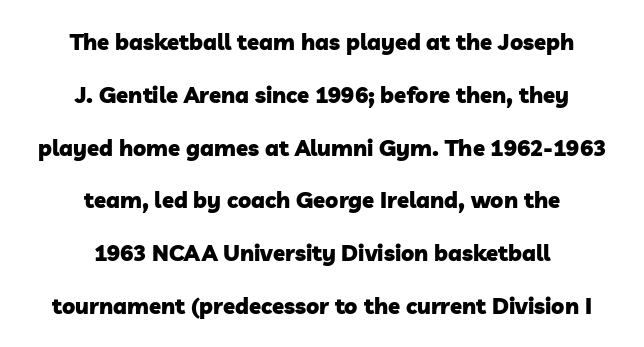
The gap between lines stays unmarked. Neither beginnings nor endings align; midpoints do. How would I describe the line gaps? Wide and relaxed. A dark, heavy texture on the line: the type is bold. The face used here is rendered with its standard letterfit.
